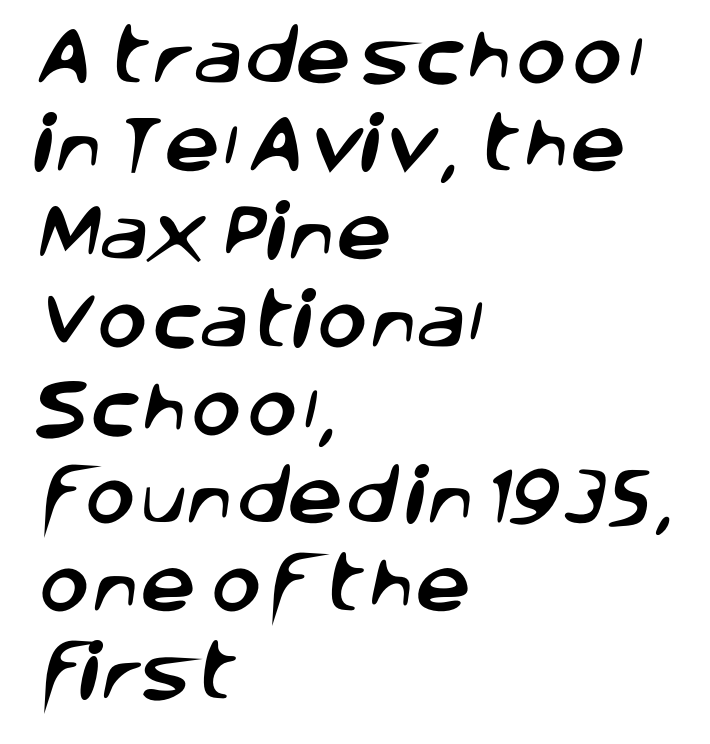
The image shows 62 px sans-serif type; set left-aligned, normal line spacing (1.42x), normal letter spacing, not underlined; low stroke contrast and a large x-height.
